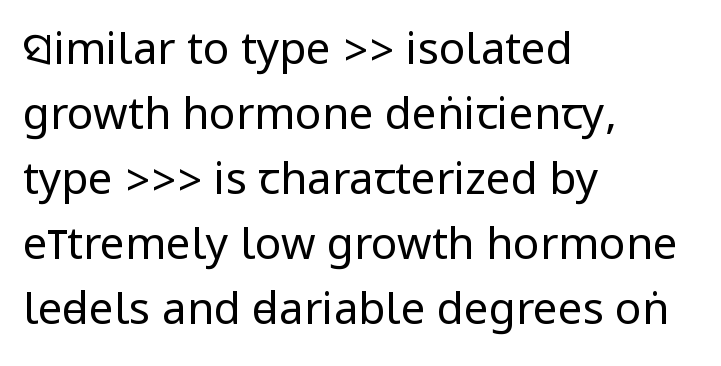
Q: Is the text bold? A: No.
Q: Is the text italic (slanted)? A: No, it is upright.
Q: Is the typeface a serif or a sans-serif typeface? A: Sans-serif.
Q: Is the text underlined? A: No.
Q: How is the paragraph aligned? A: Left-aligned.
Q: Is the spacing between letters normal or unusually wide? A: Normal.
Q: Is the spacing between lines tight, normal or loose? A: Normal.
Q: Width (condensed, normal, or wide)? A: Condensed.
Q: Stroke contrast? A: Low.
